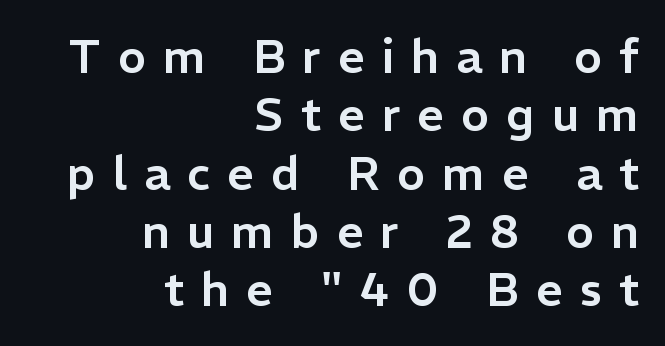
Q: Is the text italic (slanted)? A: No, it is upright.
Q: Is the typeface a serif or a sans-serif typeface? A: Sans-serif.
Q: Is the text underlined? A: No.
Q: How is the paragraph aligned? A: Right-aligned.
Q: Is the spacing between letters normal or unusually wide? A: Unusually wide.
Q: Width (condensed, normal, or wide)? A: Normal.
Q: Stroke contrast? A: Low.
Q: x-height? A: Medium.
Q: Monospaced? A: No.
